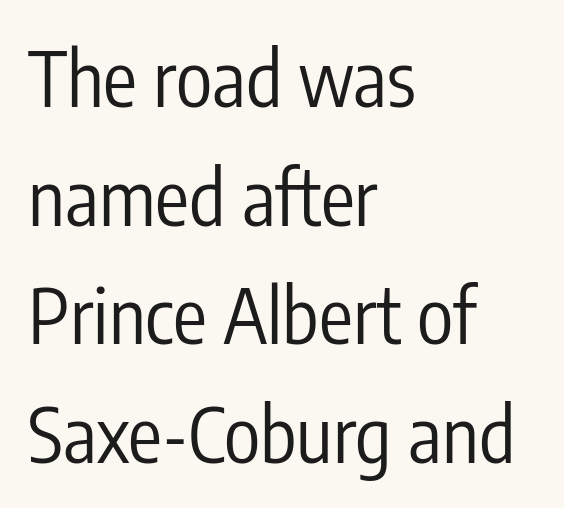
The image shows 76 px regular-weight, condensed sans-serif type, upright; set left-aligned, normal line spacing (1.56x), normal letter spacing, not underlined; low stroke contrast and a medium x-height.
